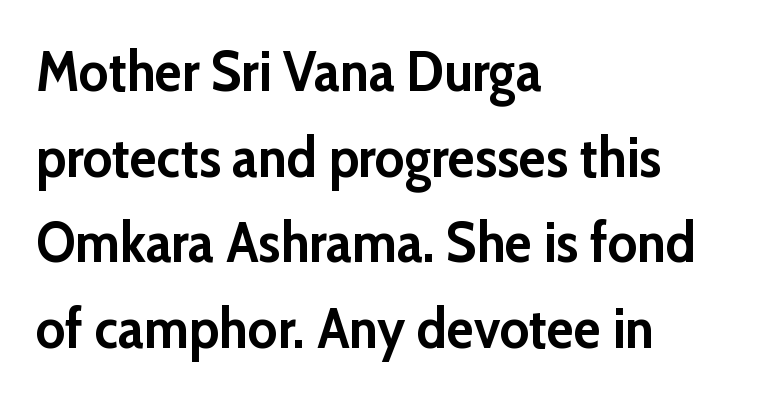
{"serif": "no", "italic": "no", "bold": "yes", "weight": "semibold", "width": "normal", "stroke_contrast": "low", "x_height": "medium", "monospaced": "no", "underline": "no", "align": "left", "line_spacing": "normal", "line_spacing_ratio": 1.53, "letter_spacing": "normal", "letter_spacing_em": 0.0, "glyph_px": 56}
